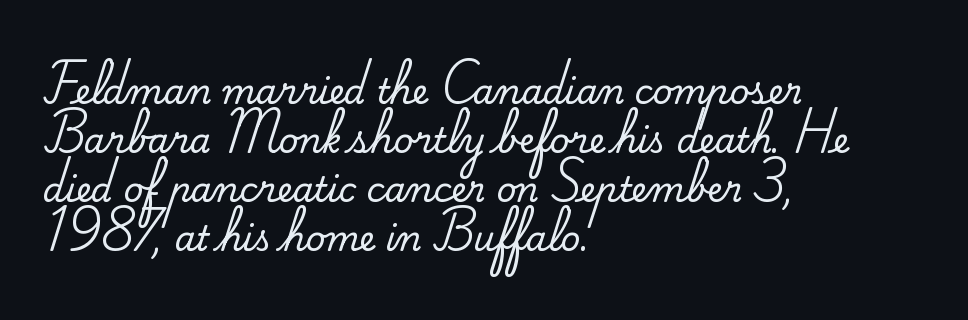
Q: Is the text italic (slanted)? A: Yes.
Q: Is the typeface a serif or a sans-serif typeface? A: Serif.
Q: Is the text underlined? A: No.
Q: How is the paragraph aligned? A: Left-aligned.
Q: Is the spacing between letters normal or unusually wide? A: Normal.
Q: Is the spacing between lines tight, normal or loose? A: Normal.
Q: Width (condensed, normal, or wide)? A: Normal.
Q: Stroke contrast? A: Medium.
Q: x-height? A: Small.
Q: Monospaced? A: No.
